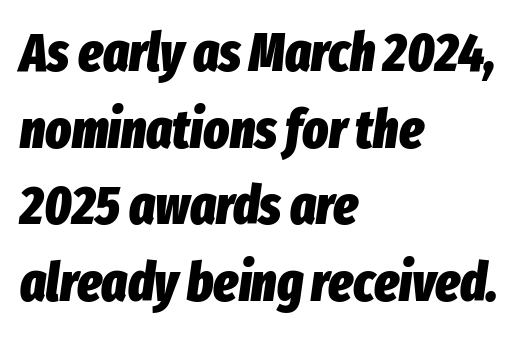
Q: Is the text bold? A: Yes.
Q: Is the text italic (slanted)? A: Yes, it leans right by about 8 degrees.
Q: Is the text underlined? A: No.
Q: How is the paragraph aligned? A: Left-aligned.
Q: Is the spacing between letters normal or unusually wide? A: Normal.
Q: Is the spacing between lines tight, normal or loose? A: Normal.
Q: Width (condensed, normal, or wide)? A: Condensed.
Q: Stroke contrast? A: Low.
Q: x-height? A: Medium.
Q: Monospaced? A: No.
